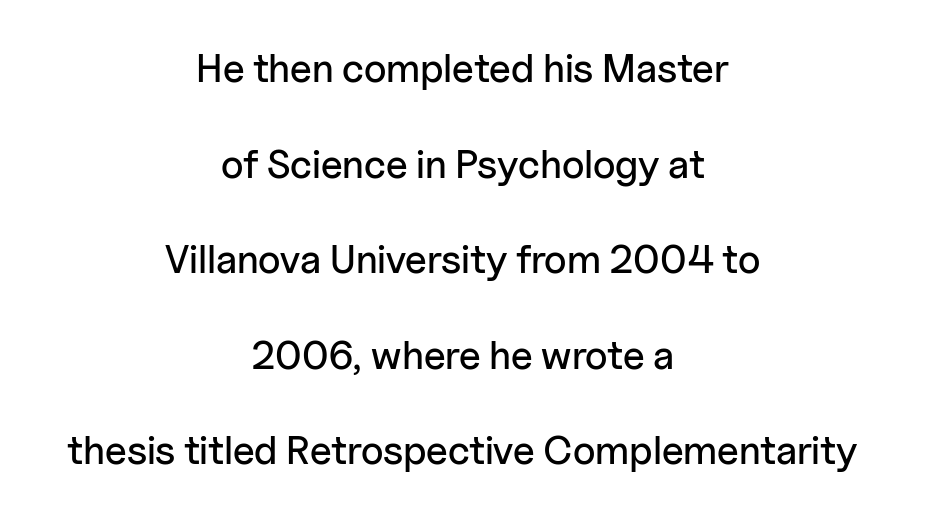
The image shows 40 px sans-serif type, upright; set centered, loose line spacing (2.39x), normal letter spacing, not underlined; low stroke contrast and a medium x-height.
